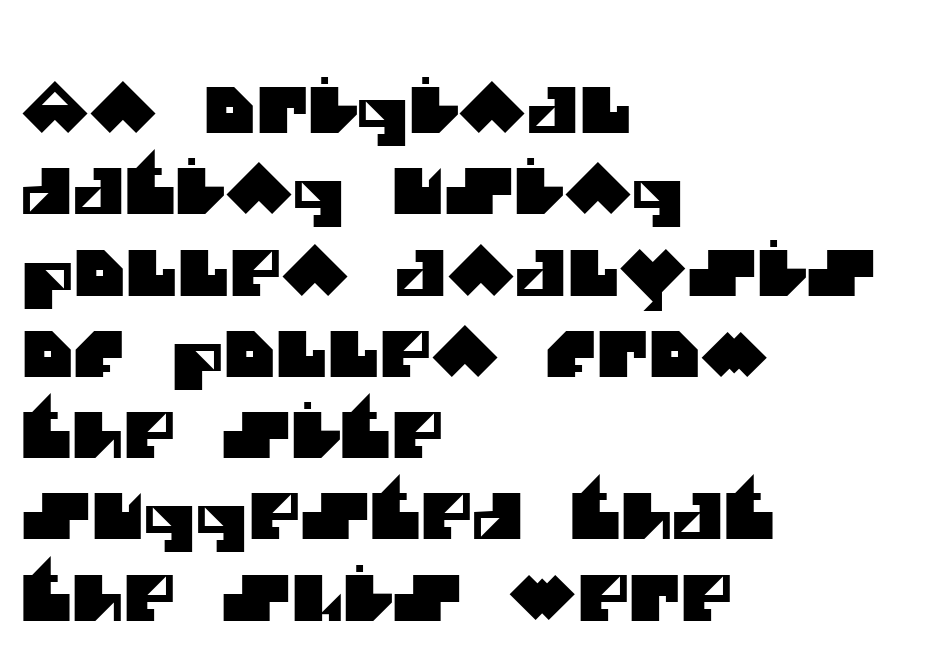
The image shows 63 px sans-serif type; set left-aligned, normal line spacing (1.29x), normal letter spacing, not underlined; medium stroke contrast and a large x-height.
